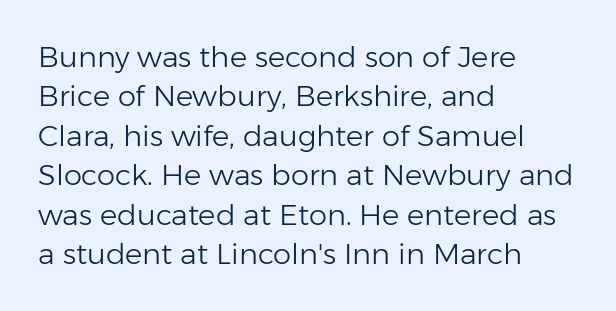
The image shows 29 px light sans-serif type, upright; set left-aligned, normal line spacing (1.36x), normal letter spacing, not underlined; low stroke contrast and a medium x-height.
